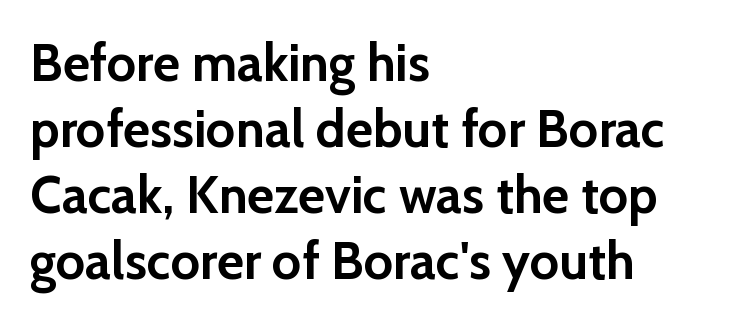
Q: Is the text bold? A: Yes.
Q: Is the text italic (slanted)? A: No, it is upright.
Q: Is the typeface a serif or a sans-serif typeface? A: Sans-serif.
Q: Is the text underlined? A: No.
Q: How is the paragraph aligned? A: Left-aligned.
Q: Is the spacing between letters normal or unusually wide? A: Normal.
Q: Is the spacing between lines tight, normal or loose? A: Normal.
Q: Width (condensed, normal, or wide)? A: Normal.
Q: Stroke contrast? A: Low.
Q: x-height? A: Medium.
Q: Monospaced? A: No.
